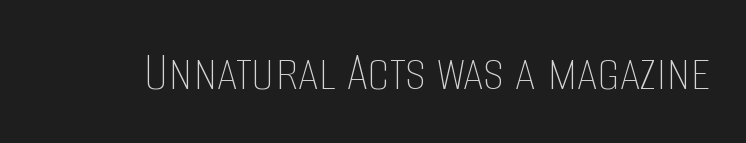
{"italic": "no", "bold": "no", "weight": "thin", "width": "condensed", "stroke_contrast": "low", "x_height": "large", "monospaced": "no", "underline": "no", "letter_spacing": "normal", "letter_spacing_em": 0.0, "glyph_px": 58}
